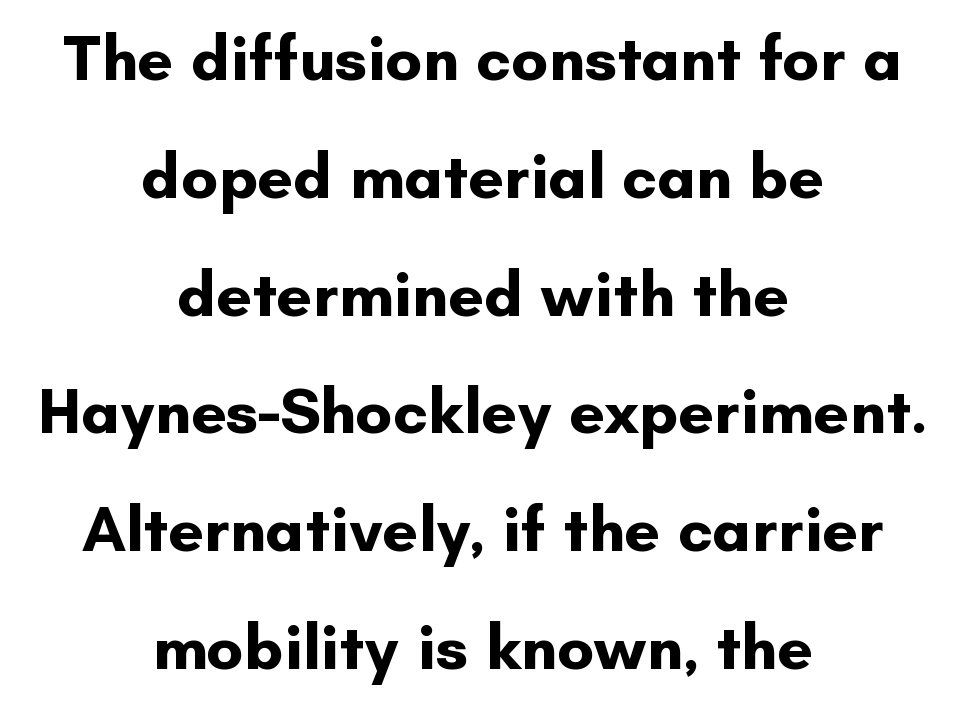
Q: Is the text bold? A: Yes.
Q: Is the text italic (slanted)? A: No, it is upright.
Q: Is the typeface a serif or a sans-serif typeface? A: Sans-serif.
Q: Is the text underlined? A: No.
Q: How is the paragraph aligned? A: Centered.
Q: Is the spacing between letters normal or unusually wide? A: Normal.
Q: Width (condensed, normal, or wide)? A: Normal.
Q: Stroke contrast? A: Low.
Q: x-height? A: Small.
Q: Monospaced? A: No.
